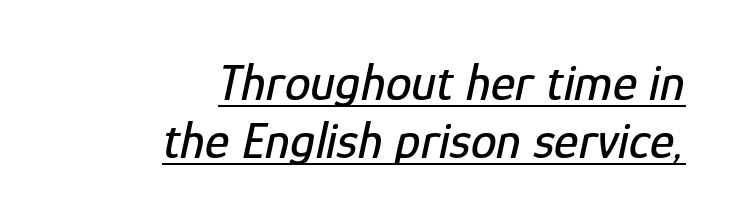
{"italic": "yes", "lean": "right", "slant_degrees": 12, "width": "condensed", "stroke_contrast": "low", "x_height": "medium", "monospaced": "no", "underline": "yes", "align": "right", "line_spacing": "tight", "line_spacing_ratio": 1.12, "letter_spacing": "normal", "letter_spacing_em": 0.0, "glyph_px": 52}
